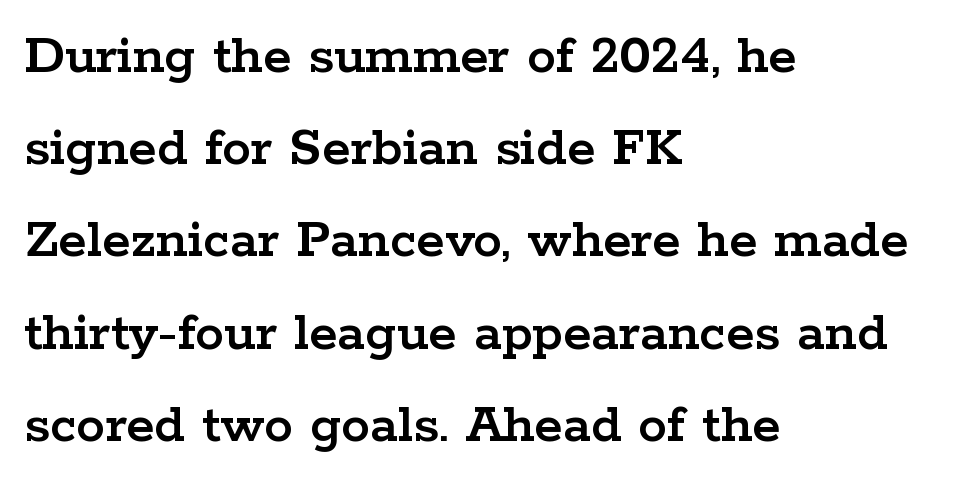
{"serif": "yes", "italic": "no", "width": "wide", "stroke_contrast": "low", "x_height": "medium", "monospaced": "no", "underline": "no", "align": "left", "line_spacing": "normal", "line_spacing_ratio": 1.59, "letter_spacing": "normal", "letter_spacing_em": 0.0, "glyph_px": 58}
